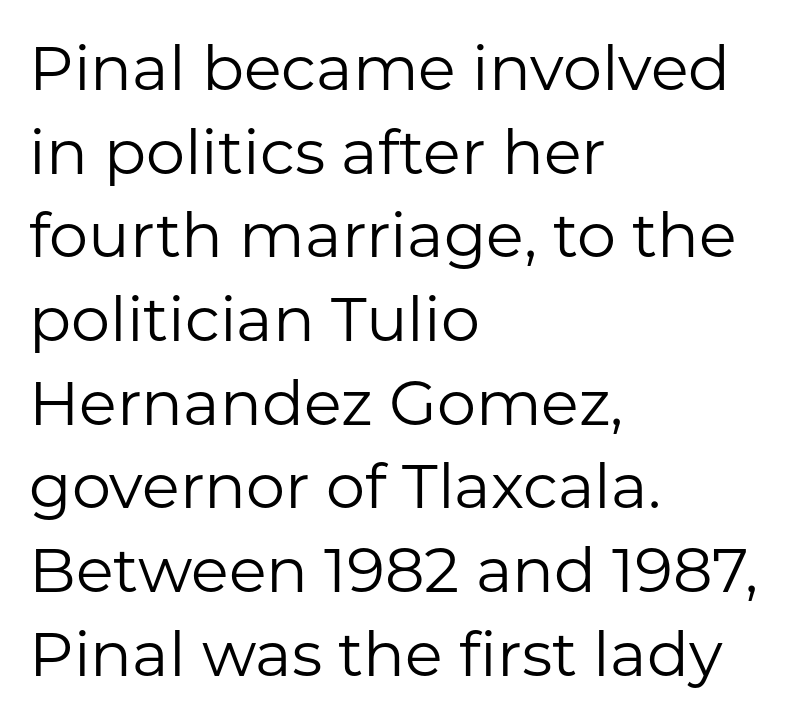
The rows are spaced the way most documents space them. Honestly, the letter spacing is just normal — you wouldn't notice it. Heft: none added — not bold. Here the designer chose a conventional face with non-uniform glyph widths.
